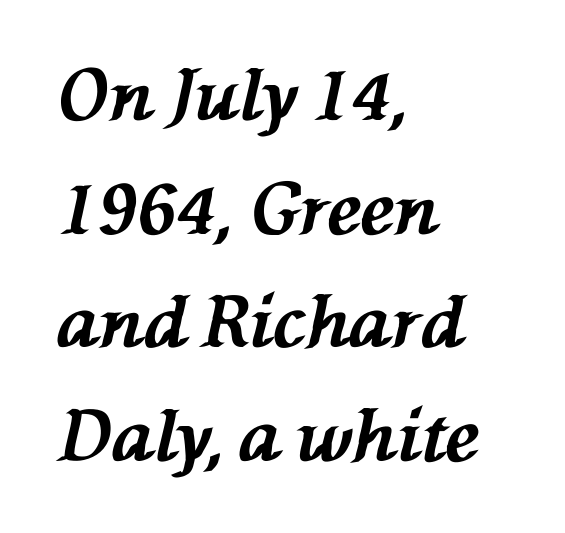
Typesetter's note: full bold, strokes at maximum text heaviness. One glance says typical: line gaps are just what's usual. The passage shown is typed in a proportional face where columns would drift. A bare baseline throughout the passage. Notice how the stems are inclined rather than vertical — that's the hallmark of italics.
